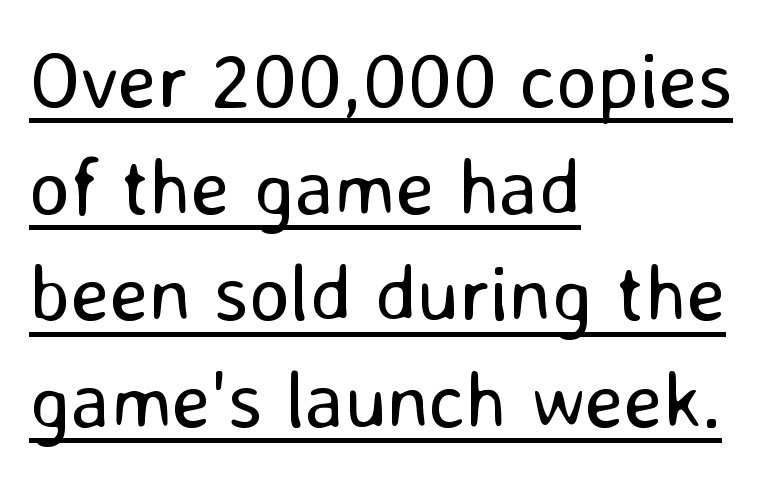
{"serif": "no", "italic": "no", "bold": "no", "weight": "regular", "width": "normal", "stroke_contrast": "low", "x_height": "medium", "monospaced": "no", "underline": "yes", "align": "left", "line_spacing": "normal", "line_spacing_ratio": 1.35, "letter_spacing": "normal", "letter_spacing_em": 0.0, "glyph_px": 79}
